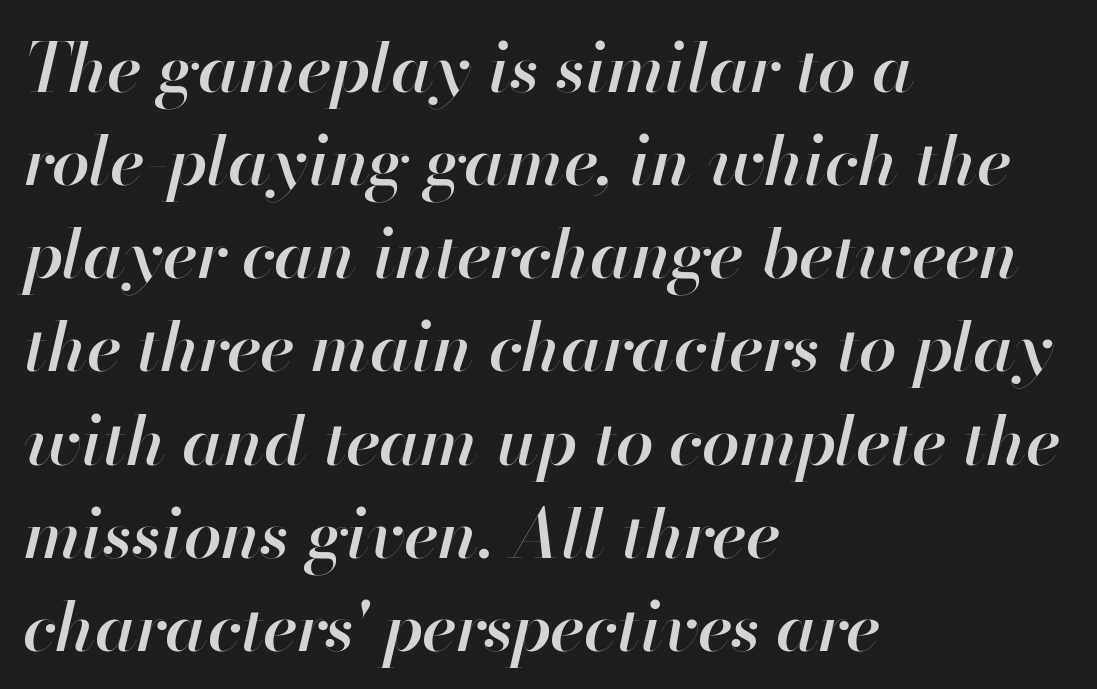
The image shows 68 px semibold type, italic (leaning right); set left-aligned, normal line spacing (1.37x), normal letter spacing, not underlined; high stroke contrast and a small x-height.
